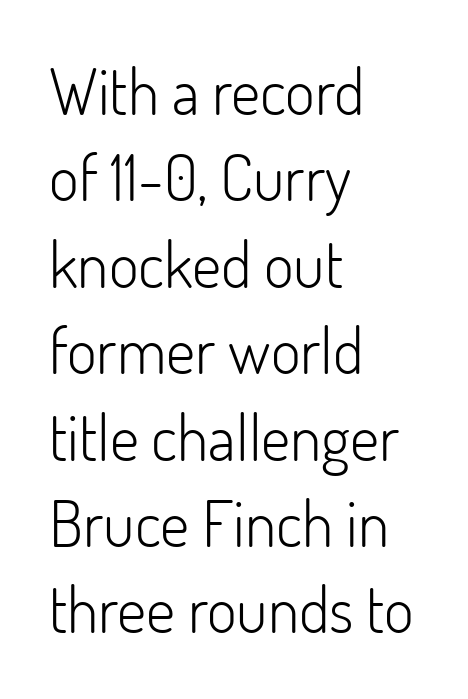
This is roman type, the default non-slanted kind. Compared with a centered layout, this one pins lines to the left instead. The strokes are not fattened; the text isn't bold. Type without underlining. Is there much room between lines? A standard amount, neither cramped nor airy.
